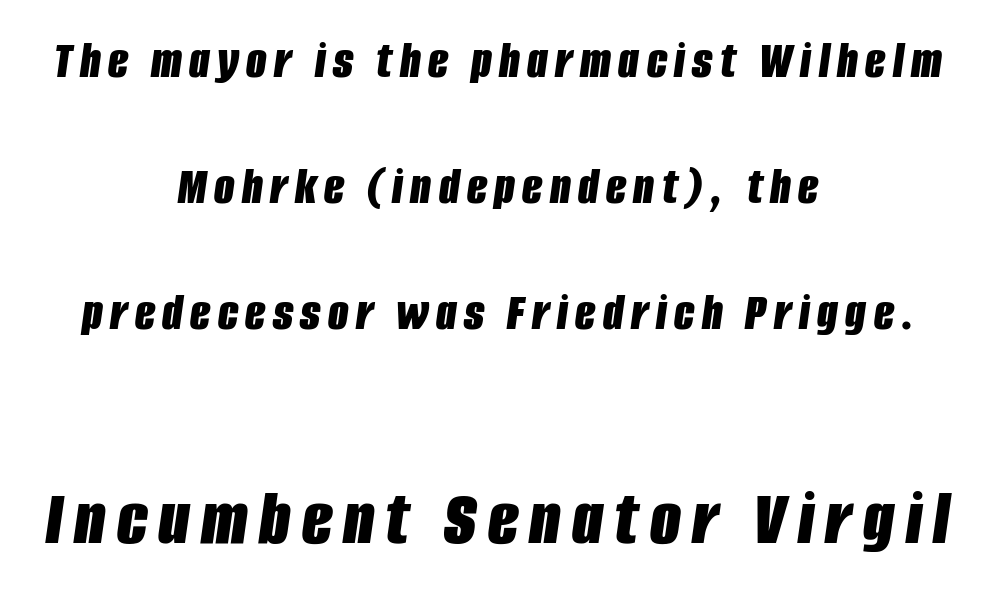
Q: Is the text bold? A: Yes.
Q: Is the text italic (slanted)? A: Yes, it leans right by about 8 degrees.
Q: Is the text underlined? A: No.
Q: How is the paragraph aligned? A: Centered.
Q: Is the spacing between lines tight, normal or loose? A: Loose.
Q: Which block of text is set in a larger size, the first (top) or the second (bottom)? A: The second (bottom) one.
Q: Width (condensed, normal, or wide)? A: Condensed.
Q: Stroke contrast? A: Low.
Q: x-height? A: Large.
Q: Monospaced? A: No.
